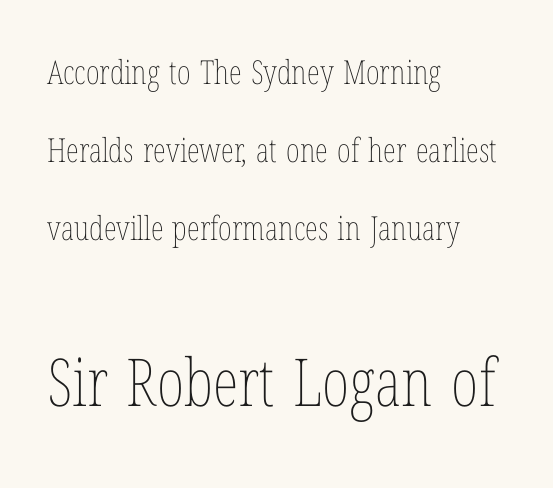
The image shows 66 px thin, condensed type, upright; set left-aligned, loose line spacing (2.36x), normal letter spacing, not underlined; the second (bottom) block is 2.0x larger; low stroke contrast and a medium x-height.
